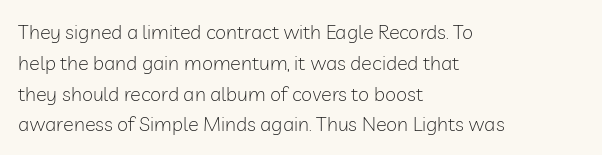
Q: Is the text bold? A: No.
Q: Is the text italic (slanted)? A: No, it is upright.
Q: Is the text underlined? A: No.
Q: How is the paragraph aligned? A: Left-aligned.
Q: Is the spacing between letters normal or unusually wide? A: Normal.
Q: Is the spacing between lines tight, normal or loose? A: Normal.
